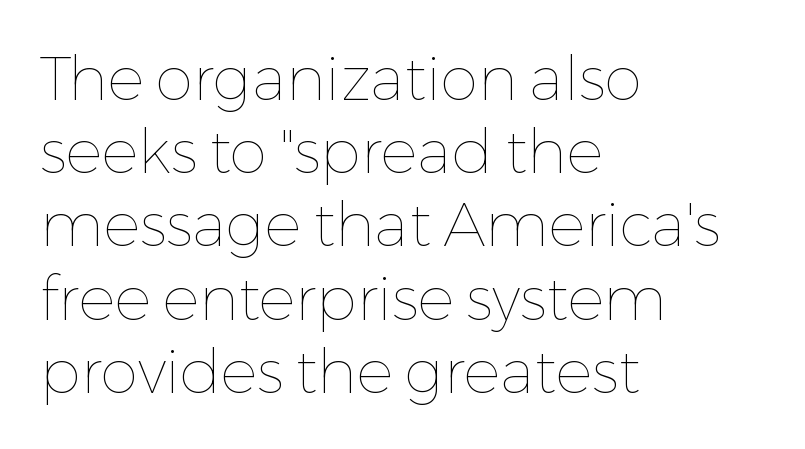
The image shows 61 px thin type, upright; set left-aligned, line spacing 1.2x, normal letter spacing, not underlined; low stroke contrast and a medium x-height.
